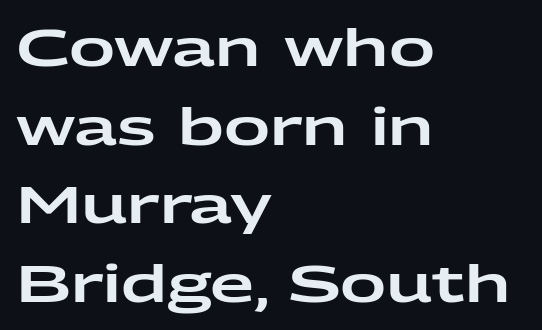
Q: Is the text italic (slanted)? A: No, it is upright.
Q: Is the typeface a serif or a sans-serif typeface? A: Sans-serif.
Q: Is the text underlined? A: No.
Q: How is the paragraph aligned? A: Left-aligned.
Q: Is the spacing between letters normal or unusually wide? A: Normal.
Q: Is the spacing between lines tight, normal or loose? A: Normal.
Q: Width (condensed, normal, or wide)? A: Wide.
Q: Stroke contrast? A: Low.
Q: x-height? A: Medium.
Q: Monospaced? A: No.
